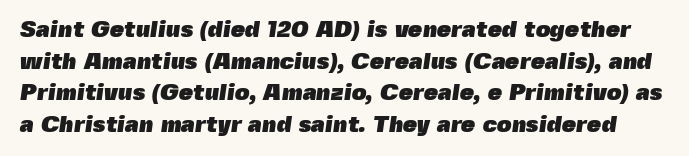
The image shows 23 px bold type; set normal line spacing (1.37x), normal letter spacing, not underlined.
